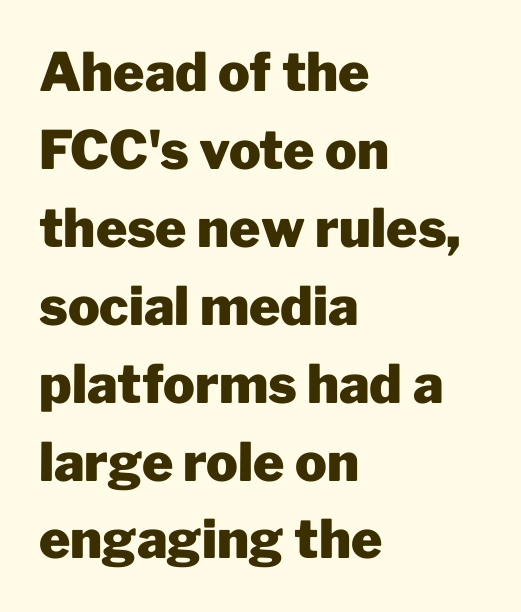
The image shows 53 px heavy sans-serif type, upright; set left-aligned, normal line spacing (1.47x), normal letter spacing, not underlined; low stroke contrast and a medium x-height.
